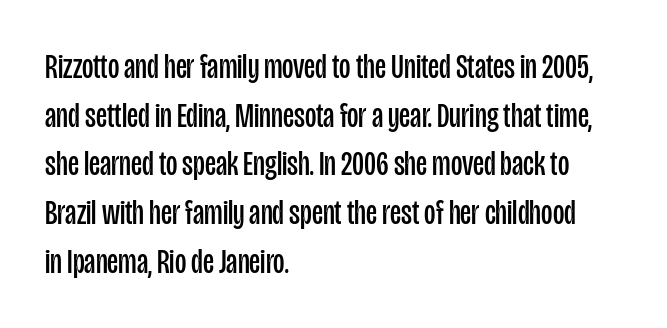
{"serif": "no", "italic": "no", "bold": "no", "weight": "regular", "width": "condensed", "stroke_contrast": "low", "x_height": "large", "monospaced": "no", "underline": "no", "align": "left", "line_spacing": "normal", "line_spacing_ratio": 1.39, "letter_spacing": "normal", "letter_spacing_em": 0.0, "glyph_px": 35}
